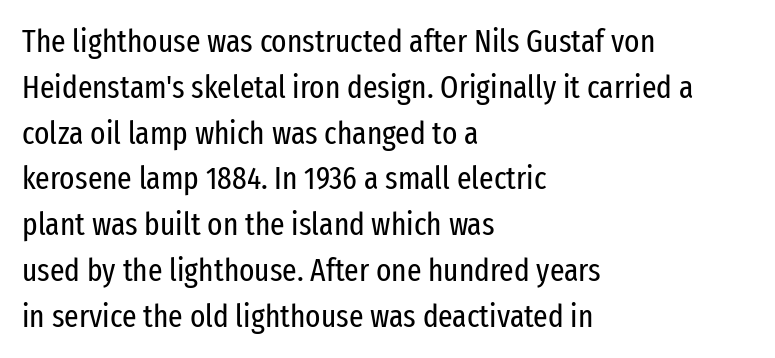
Q: Is the text bold? A: No.
Q: Is the text italic (slanted)? A: No, it is upright.
Q: Is the typeface a serif or a sans-serif typeface? A: Sans-serif.
Q: Is the text underlined? A: No.
Q: How is the paragraph aligned? A: Left-aligned.
Q: Is the spacing between letters normal or unusually wide? A: Normal.
Q: Is the spacing between lines tight, normal or loose? A: Normal.
Q: Width (condensed, normal, or wide)? A: Condensed.
Q: Stroke contrast? A: Low.
Q: x-height? A: Medium.
Q: Monospaced? A: No.
